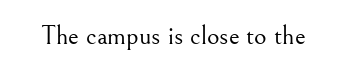
Q: Is the text bold? A: No.
Q: Is the text italic (slanted)? A: No, it is upright.
Q: Is the text underlined? A: No.
Q: Is the spacing between letters normal or unusually wide? A: Normal.
